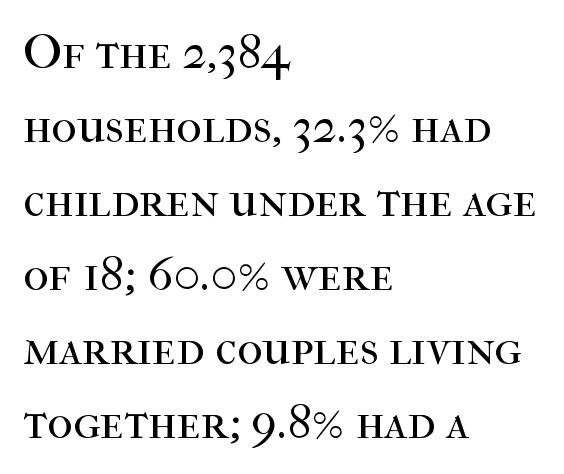
Q: Is the text bold? A: No.
Q: Is the text italic (slanted)? A: No, it is upright.
Q: Is the typeface a serif or a sans-serif typeface? A: Serif.
Q: Is the text underlined? A: No.
Q: How is the paragraph aligned? A: Left-aligned.
Q: Is the spacing between letters normal or unusually wide? A: Normal.
Q: Is the spacing between lines tight, normal or loose? A: Normal.
Q: Width (condensed, normal, or wide)? A: Normal.
Q: Stroke contrast? A: High.
Q: x-height? A: Medium.
Q: Monospaced? A: No.
